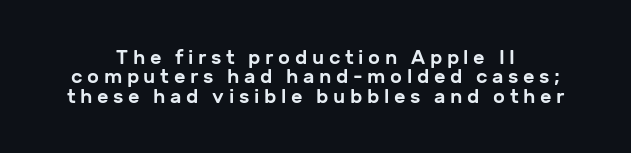
Q: Is the text italic (slanted)? A: No, it is upright.
Q: Is the text underlined? A: No.
Q: How is the paragraph aligned? A: Centered.
Q: Is the spacing between letters normal or unusually wide? A: Unusually wide.
Q: Is the spacing between lines tight, normal or loose? A: Tight.
